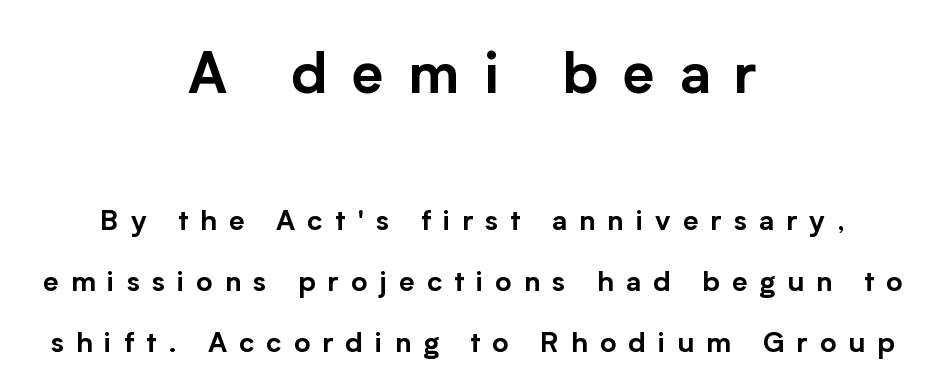
{"serif": "no", "italic": "no", "width": "normal", "stroke_contrast": "low", "x_height": "medium", "monospaced": "no", "underline": "no", "align": "center", "line_spacing": "loose", "line_spacing_ratio": 2.17, "letter_spacing": "wide", "letter_spacing_em": 0.43, "larger_block": "first", "size_ratio": 2.04, "glyph_px": 57}
